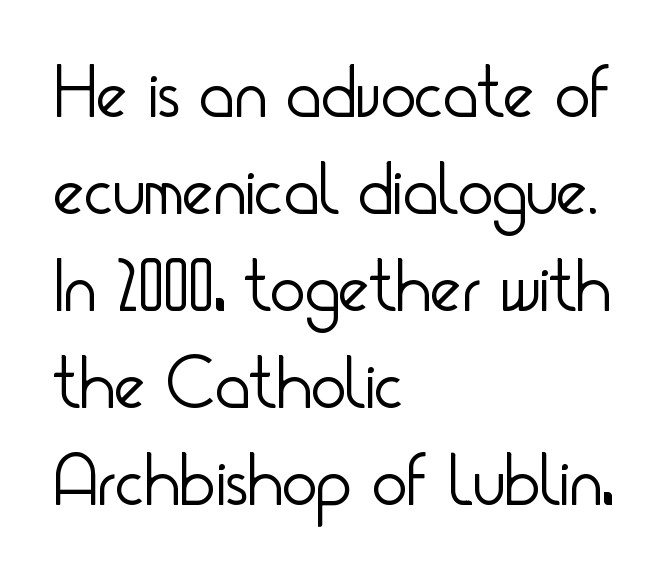
Q: Is the text bold? A: No.
Q: Is the text italic (slanted)? A: No, it is upright.
Q: Is the typeface a serif or a sans-serif typeface? A: Sans-serif.
Q: Is the text underlined? A: No.
Q: How is the paragraph aligned? A: Left-aligned.
Q: Is the spacing between letters normal or unusually wide? A: Normal.
Q: Is the spacing between lines tight, normal or loose? A: Normal.
Q: Width (condensed, normal, or wide)? A: Condensed.
Q: Stroke contrast? A: Low.
Q: x-height? A: Small.
Q: Monospaced? A: No.
